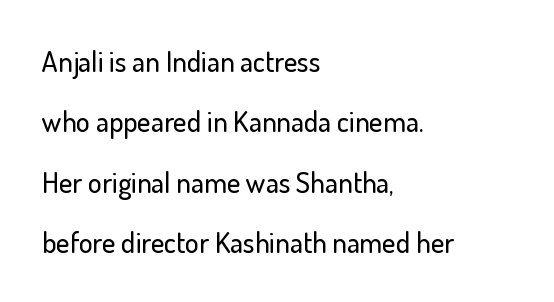
Looks like regular typesetting: each glyph gets only the width it needs. Casual observation: everything's shoved over to the left. Rule under the text: the space is simply empty. Loosely led — the rows are spread out.
